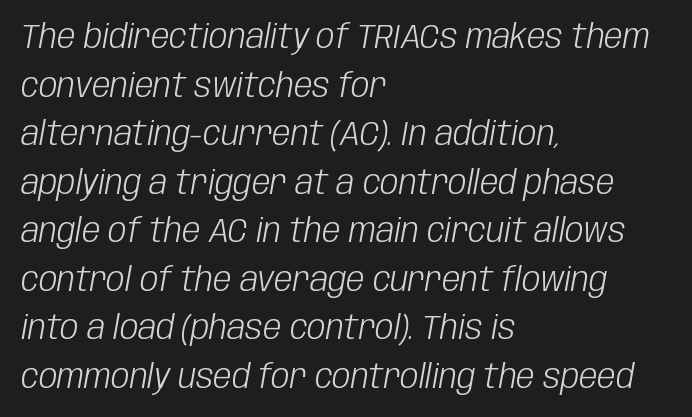
{"italic": "yes", "lean": "right", "slant_degrees": 10, "bold": "no", "weight": "light", "width": "condensed", "stroke_contrast": "low", "x_height": "large", "monospaced": "no", "underline": "no", "align": "left", "line_spacing": "normal", "line_spacing_ratio": 1.47, "letter_spacing": "normal", "letter_spacing_em": 0.0, "glyph_px": 33}
